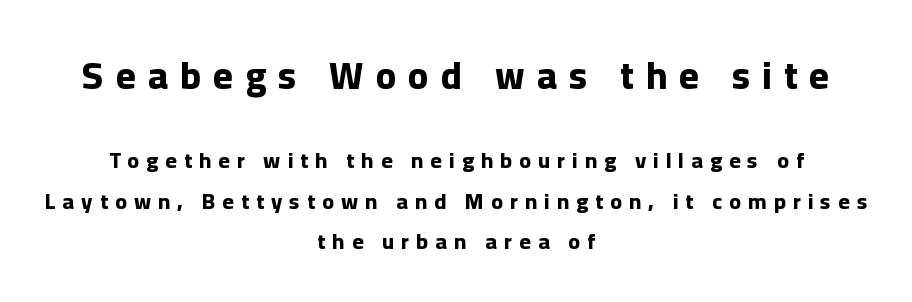
Q: Is the text bold? A: Yes.
Q: Is the text italic (slanted)? A: No, it is upright.
Q: Is the typeface a serif or a sans-serif typeface? A: Sans-serif.
Q: Is the text underlined? A: No.
Q: How is the paragraph aligned? A: Centered.
Q: Is the spacing between letters normal or unusually wide? A: Unusually wide.
Q: Which block of text is set in a larger size, the first (top) or the second (bottom)? A: The first (top) one.
Q: Width (condensed, normal, or wide)? A: Normal.
Q: Stroke contrast? A: Low.
Q: x-height? A: Medium.
Q: Monospaced? A: No.
